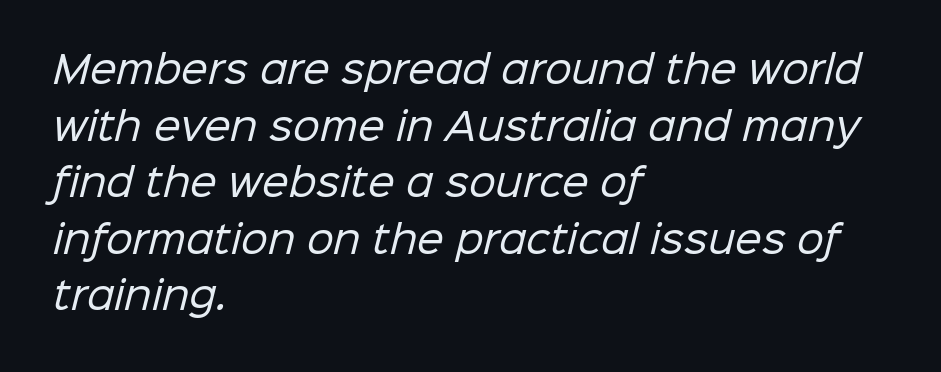
Q: Is the text bold? A: No.
Q: Is the typeface a serif or a sans-serif typeface? A: Sans-serif.
Q: Is the text underlined? A: No.
Q: How is the paragraph aligned? A: Left-aligned.
Q: Is the spacing between letters normal or unusually wide? A: Normal.
Q: Is the spacing between lines tight, normal or loose? A: Normal.
Q: Width (condensed, normal, or wide)? A: Normal.
Q: Stroke contrast? A: Low.
Q: x-height? A: Medium.
Q: Monospaced? A: No.
